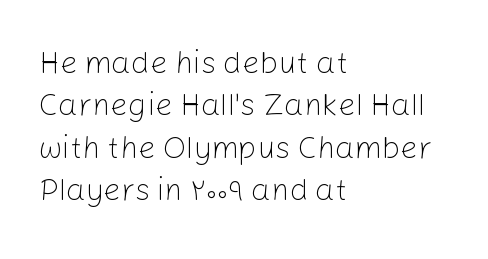
{"serif": "no", "italic": "no", "bold": "no", "weight": "light", "width": "normal", "stroke_contrast": "low", "x_height": "medium", "monospaced": "no", "underline": "no", "align": "left", "line_spacing": "normal", "line_spacing_ratio": 1.37, "letter_spacing": "normal", "letter_spacing_em": 0.0, "glyph_px": 31}
